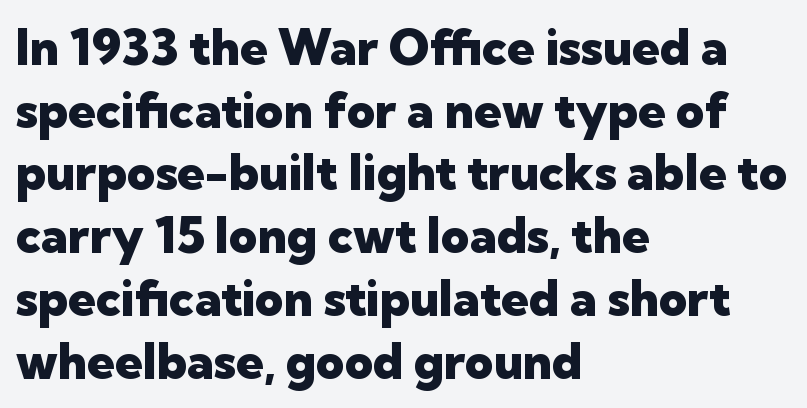
The image shows 49 px heavy sans-serif type, upright; set left-aligned, normal line spacing (1.28x), normal letter spacing, not underlined; low stroke contrast and a medium x-height.
